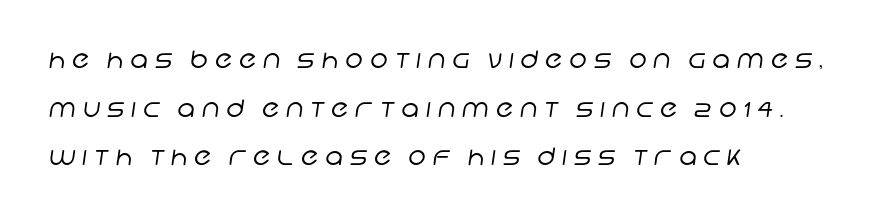
{"bold": "no", "underline": "no", "align": "left", "line_spacing": "loose", "line_spacing_ratio": 2.03, "letter_spacing": "wide", "letter_spacing_em": 0.29, "glyph_px": 24}
